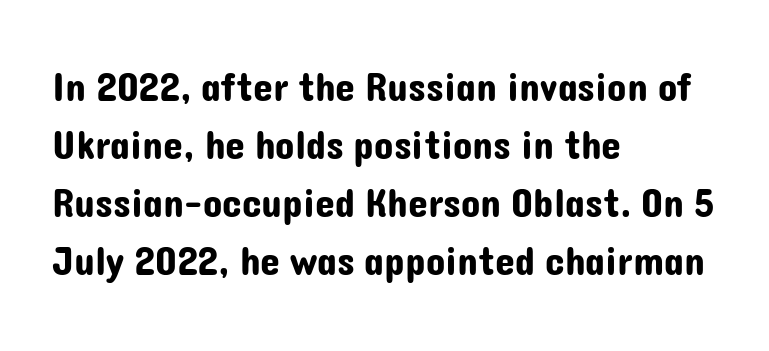
{"serif": "no", "italic": "no", "width": "normal", "stroke_contrast": "low", "x_height": "medium", "monospaced": "no", "underline": "no", "align": "left", "line_spacing": "normal", "line_spacing_ratio": 1.45, "letter_spacing": "normal", "letter_spacing_em": 0.0, "glyph_px": 40}
